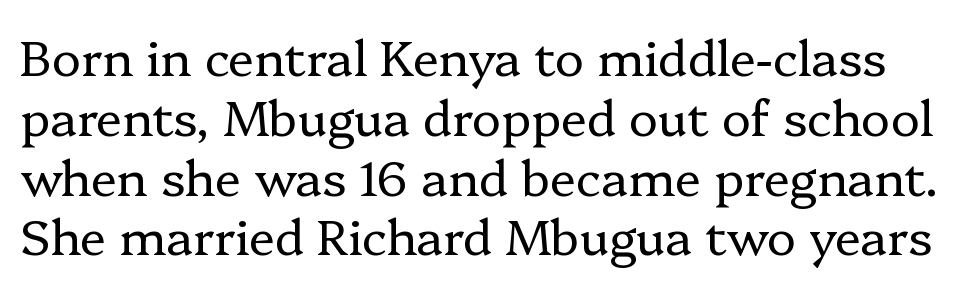
Bare-footed words on every line. Character widths vary here, with narrow letters taking less room than wide ones. The letters stand upright; this is a roman face. Tracking value appears to be zero — textbook default spacing. No letter is thick-stroked: the sample isn't bold. Type style note: has serifs.
